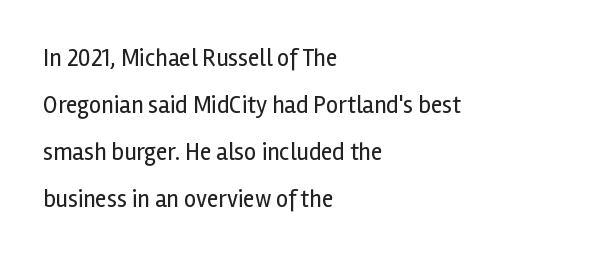
Q: Is the text bold? A: No.
Q: Is the text italic (slanted)? A: No, it is upright.
Q: Is the text underlined? A: No.
Q: How is the paragraph aligned? A: Left-aligned.
Q: Is the spacing between letters normal or unusually wide? A: Normal.
Q: Is the spacing between lines tight, normal or loose? A: Loose.
